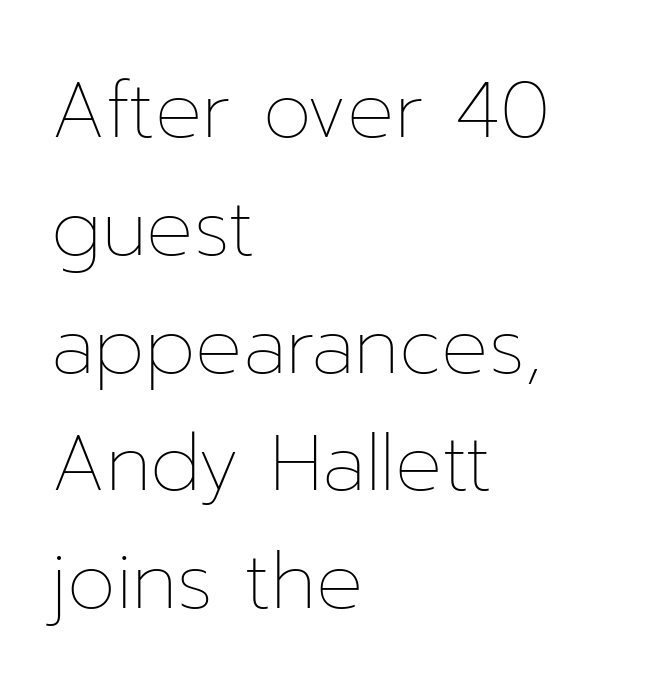
{"italic": "no", "bold": "no", "weight": "thin", "width": "normal", "stroke_contrast": "low", "x_height": "medium", "monospaced": "no", "underline": "no", "align": "left", "line_spacing": "normal", "line_spacing_ratio": 1.51, "letter_spacing": "normal", "letter_spacing_em": 0.0, "glyph_px": 78}
